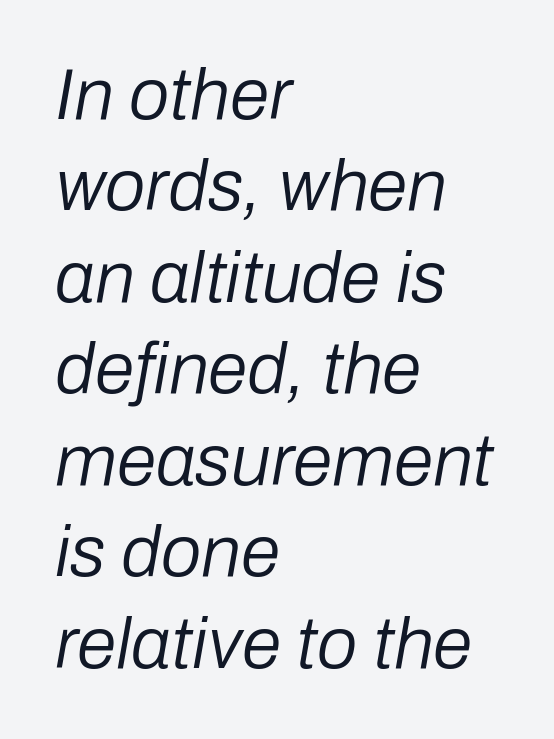
The type is set solid horizontally, with unmodified tracking. The whole block is typeset with a tilt. Nobody drew a line under any word here. Compared with typical paragraphs, the rows here are spaced about the same. The passage shown is typed in a proportional face where columns would drift. The letters look calm and open, with moderate or lighter stems.
